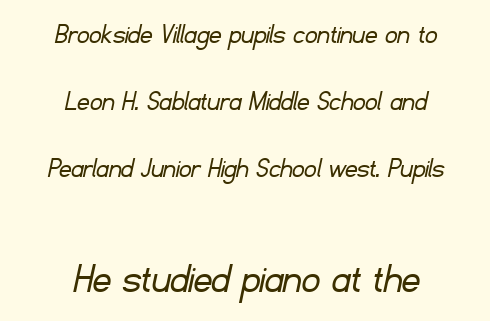
Q: Is the text bold? A: No.
Q: Is the typeface a serif or a sans-serif typeface? A: Sans-serif.
Q: Is the text underlined? A: No.
Q: How is the paragraph aligned? A: Centered.
Q: Is the spacing between letters normal or unusually wide? A: Normal.
Q: Is the spacing between lines tight, normal or loose? A: Loose.
Q: Which block of text is set in a larger size, the first (top) or the second (bottom)? A: The second (bottom) one.
Q: Width (condensed, normal, or wide)? A: Normal.
Q: Stroke contrast? A: Low.
Q: x-height? A: Small.
Q: Monospaced? A: No.
